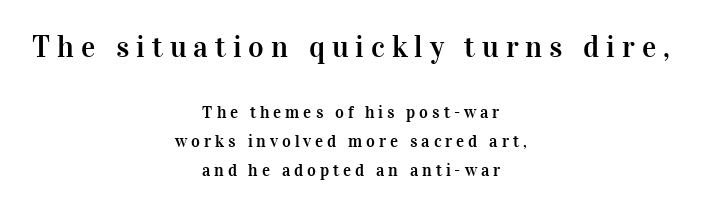
Vertically, the passage feels balanced, rows spaced as you'd expect. Think of a printed novel: that variable character pitch is what you see here. Bare-footed words on every line. Of the two passages, the one on top uses the larger point size.
